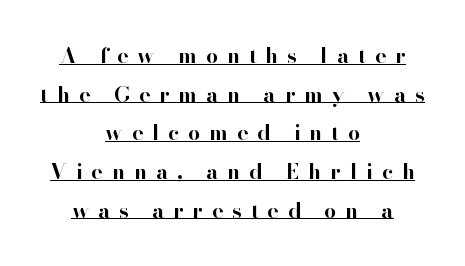
Q: Is the text bold? A: Yes.
Q: Is the text italic (slanted)? A: No, it is upright.
Q: Is the text underlined? A: Yes.
Q: How is the paragraph aligned? A: Centered.
Q: Is the spacing between letters normal or unusually wide? A: Unusually wide.
